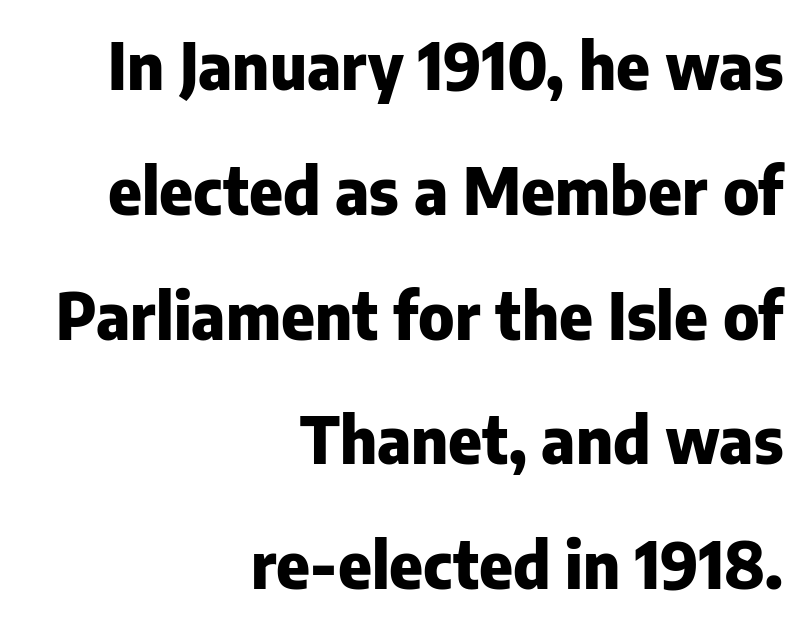
Q: Is the text bold? A: Yes.
Q: Is the text italic (slanted)? A: No, it is upright.
Q: Is the typeface a serif or a sans-serif typeface? A: Sans-serif.
Q: Is the text underlined? A: No.
Q: How is the paragraph aligned? A: Right-aligned.
Q: Is the spacing between letters normal or unusually wide? A: Normal.
Q: Is the spacing between lines tight, normal or loose? A: Loose.
Q: Width (condensed, normal, or wide)? A: Normal.
Q: Stroke contrast? A: Low.
Q: x-height? A: Medium.
Q: Monospaced? A: No.
